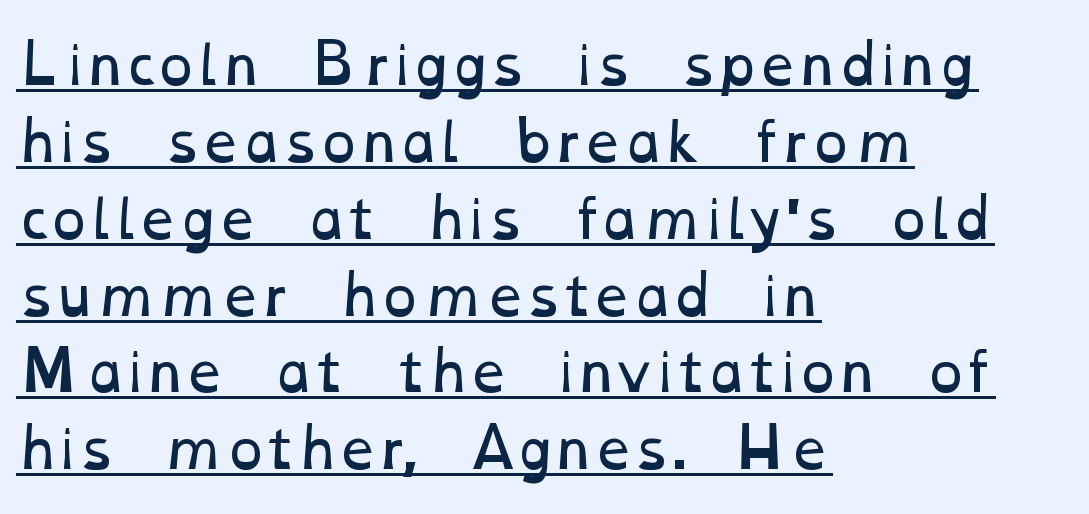
Q: Is the text bold? A: No.
Q: Is the text underlined? A: Yes.
Q: How is the paragraph aligned? A: Left-aligned.
Q: Is the spacing between letters normal or unusually wide? A: Normal.
Q: Is the spacing between lines tight, normal or loose? A: Normal.
Q: Width (condensed, normal, or wide)? A: Wide.
Q: Stroke contrast? A: Low.
Q: x-height? A: Medium.
Q: Monospaced? A: No.
